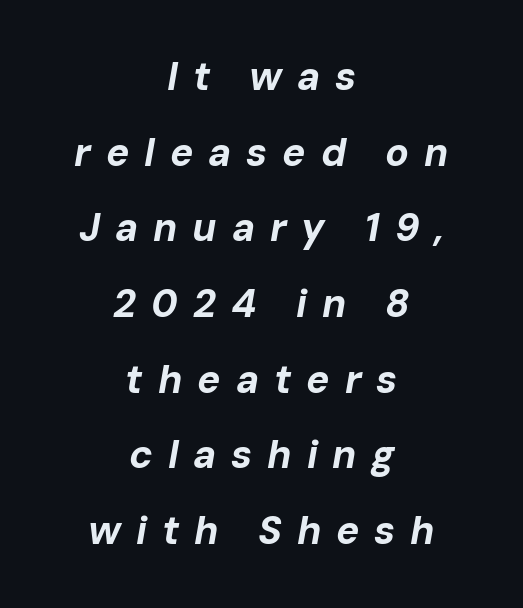
Q: Is the text bold? A: Yes.
Q: Is the text italic (slanted)? A: Yes, it leans right by about 10 degrees.
Q: Is the text underlined? A: No.
Q: How is the paragraph aligned? A: Centered.
Q: Is the spacing between letters normal or unusually wide? A: Unusually wide.
Q: Is the spacing between lines tight, normal or loose? A: Loose.
Q: Width (condensed, normal, or wide)? A: Normal.
Q: Stroke contrast? A: Low.
Q: x-height? A: Medium.
Q: Monospaced? A: No.
